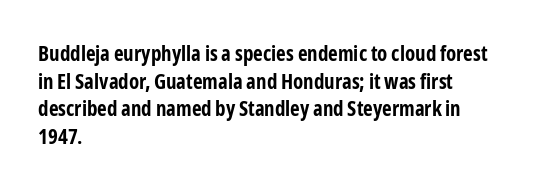
Q: Is the text bold? A: Yes.
Q: Is the text italic (slanted)? A: No, it is upright.
Q: Is the text underlined? A: No.
Q: How is the paragraph aligned? A: Left-aligned.
Q: Is the spacing between letters normal or unusually wide? A: Normal.
Q: Is the spacing between lines tight, normal or loose? A: Normal.
